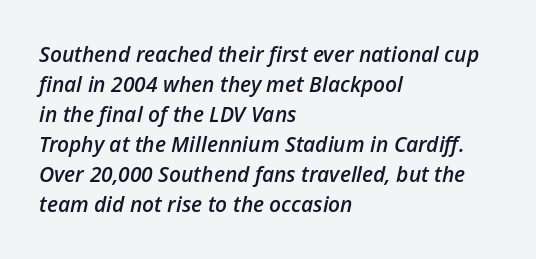
{"italic": "yes", "lean": "right", "slant_degrees": 12, "bold": "semi", "underline": "no", "align": "left", "line_spacing": "normal", "line_spacing_ratio": 1.43, "letter_spacing": "normal", "letter_spacing_em": 0.0, "glyph_px": 21}
